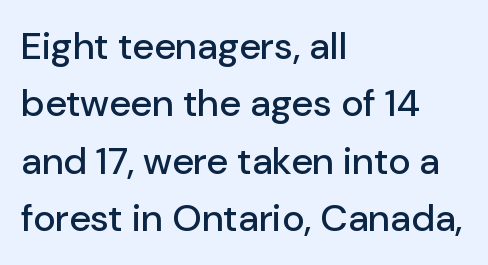
{"serif": "no", "italic": "no", "width": "normal", "stroke_contrast": "low", "x_height": "medium", "monospaced": "no", "underline": "no", "align": "left", "line_spacing": "normal", "line_spacing_ratio": 1.51, "letter_spacing": "normal", "letter_spacing_em": 0.0, "glyph_px": 38}
